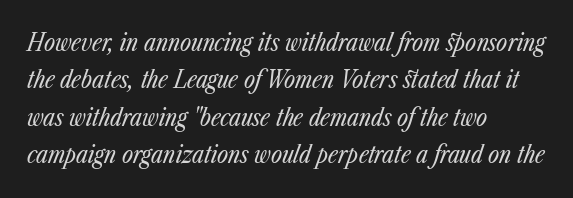
Italic: yes, the glyphs are oblique. Summary of vertical rhythm: regular, with standard interline spacing. The area under the type is left untouched. Letter spacing: default. Unbolded letterforms with no extra heft. Alignment: flush left.
